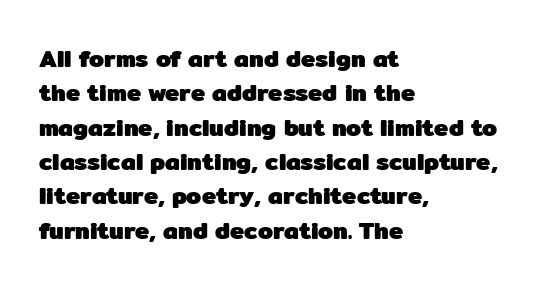
The image shows 24 px bold type, upright; set left-aligned, normal line spacing (1.43x), normal letter spacing, not underlined.
